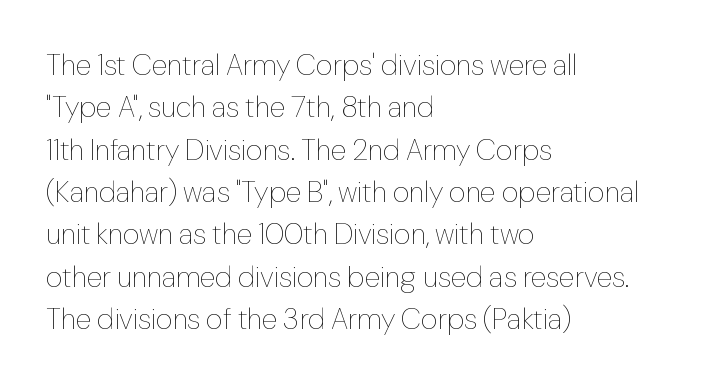
The image shows 29 px thin type, upright; set left-aligned, normal line spacing (1.46x), normal letter spacing, not underlined; low stroke contrast and a medium x-height.
